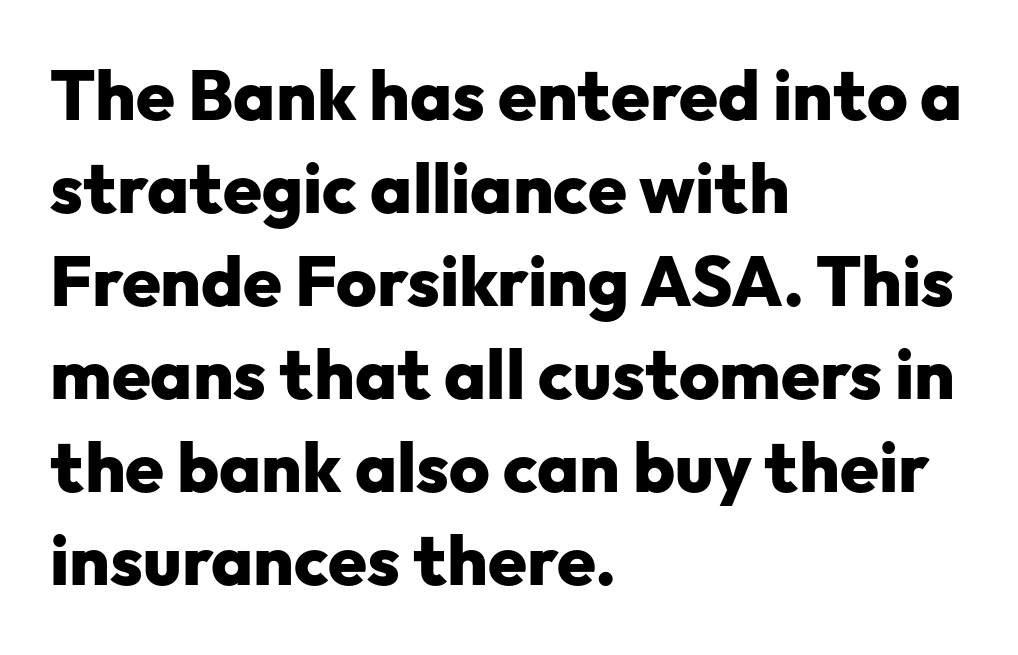
The paragraph shown leans on its left margin. Check the space under the baseline: it is left empty. This is heavy type, rendered in bold. Students, observe: this is what conventionally led text looks like. A typesetter would call this proportional, since set widths differ per character. A typesetter would call this zero additional tracking.
